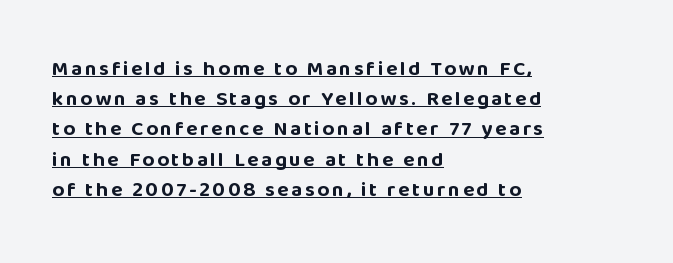
The lettering is marked with a stroke running underneath it. Interline gaps are of average width in this sample. Vertical strokes here are truly vertical. Stroke thickness is high; the sample reads as a true bold.
